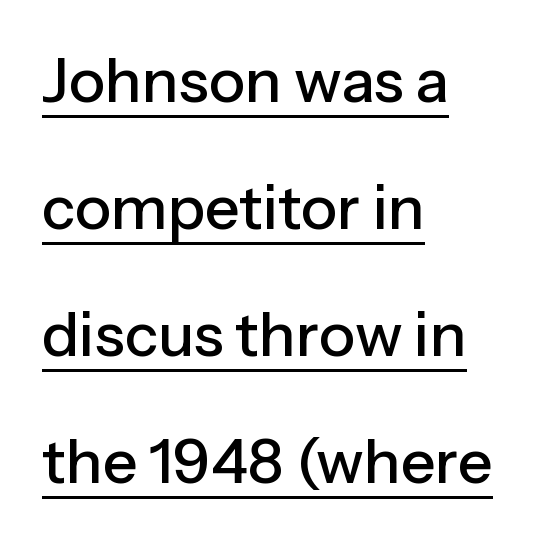
The image shows 61 px sans-serif type, upright; set left-aligned, loose line spacing (2.08x), normal letter spacing, underlined; low stroke contrast and a medium x-height.
